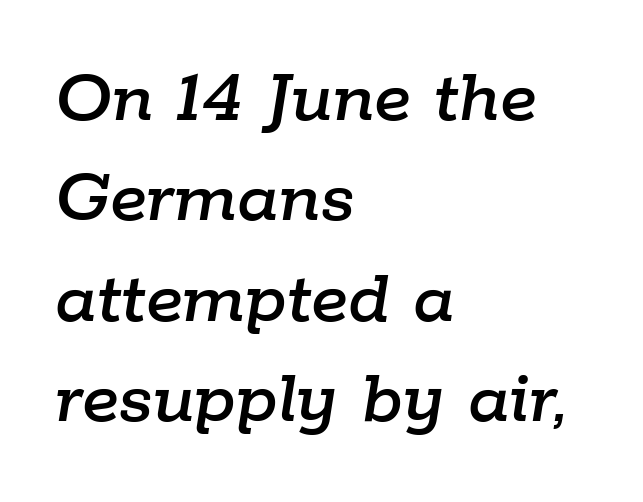
{"italic": "yes", "lean": "right", "slant_degrees": 9, "width": "normal", "stroke_contrast": "low", "x_height": "medium", "monospaced": "no", "underline": "no", "align": "left", "line_spacing": "normal", "line_spacing_ratio": 1.27, "letter_spacing": "normal", "letter_spacing_em": 0.0, "glyph_px": 79}
